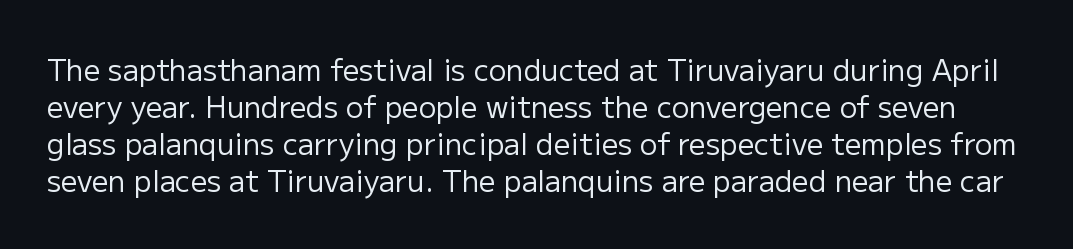
The image shows 29 px regular-weight sans-serif type, upright; set normal line spacing (1.28x), normal letter spacing, not underlined; low stroke contrast and a medium x-height.
